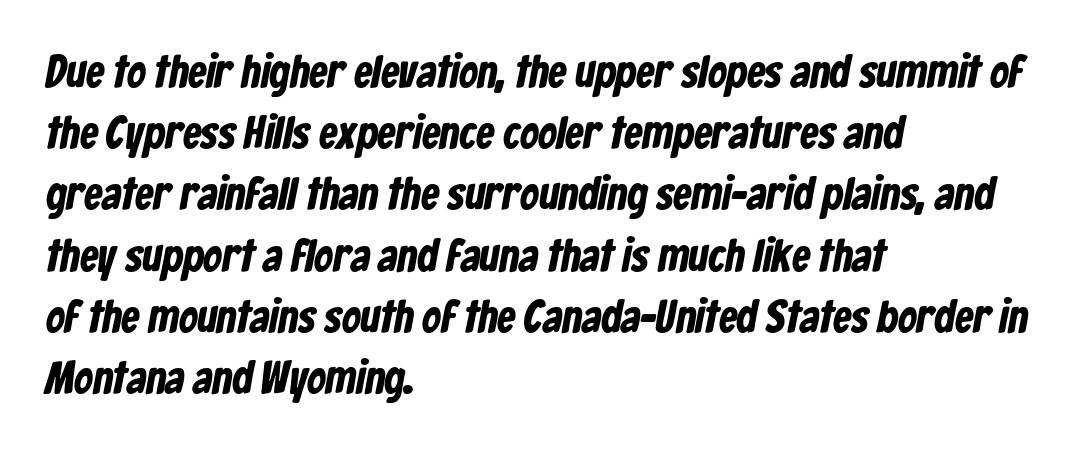
The image shows 46 px bold, condensed sans-serif type; set left-aligned, normal line spacing (1.33x), normal letter spacing, not underlined; low stroke contrast and a medium x-height.
